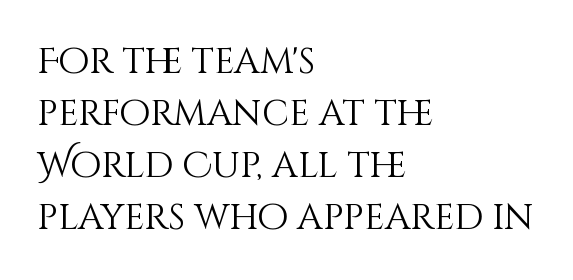
{"italic": "no", "bold": "no", "weight": "light", "width": "normal", "stroke_contrast": "medium", "x_height": "large", "monospaced": "no", "underline": "no", "align": "left", "line_spacing": "normal", "line_spacing_ratio": 1.44, "letter_spacing": "normal", "letter_spacing_em": 0.0, "glyph_px": 36}
